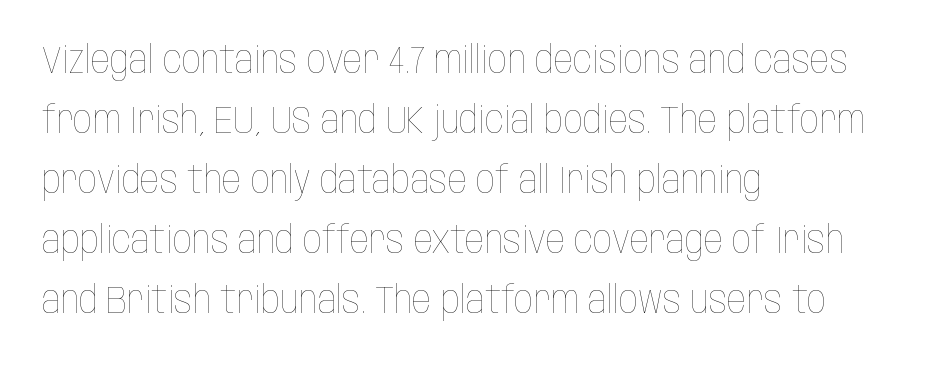
The horizontal fit of the characters is conventional and even. You could not count columns in this text — the font is proportionally spaced. The rendering anchors every line to the left-hand side. Students, observe: this is what conventionally led text looks like. Beneath every word, the page is bare. A roman cut, with each character standing at attention.
